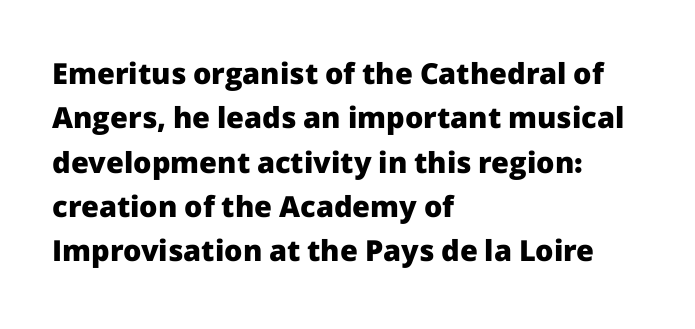
Q: Is the text bold? A: Yes.
Q: Is the text italic (slanted)? A: No, it is upright.
Q: Is the typeface a serif or a sans-serif typeface? A: Sans-serif.
Q: Is the text underlined? A: No.
Q: How is the paragraph aligned? A: Left-aligned.
Q: Is the spacing between letters normal or unusually wide? A: Normal.
Q: Is the spacing between lines tight, normal or loose? A: Normal.
Q: Width (condensed, normal, or wide)? A: Normal.
Q: Stroke contrast? A: Low.
Q: x-height? A: Medium.
Q: Monospaced? A: No.
